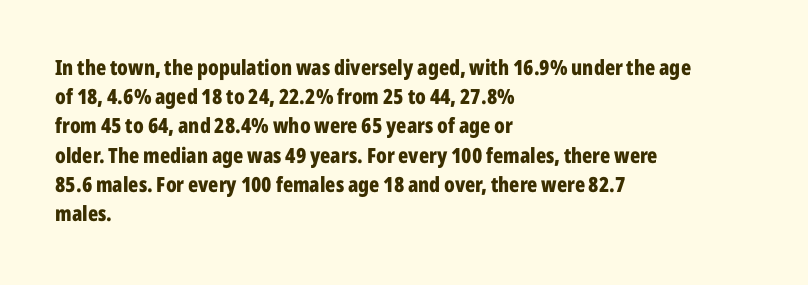
{"italic": "no", "bold": "yes", "underline": "no", "align": "left", "line_spacing": "normal", "line_spacing_ratio": 1.39, "letter_spacing": "normal", "letter_spacing_em": 0.0, "glyph_px": 21}
